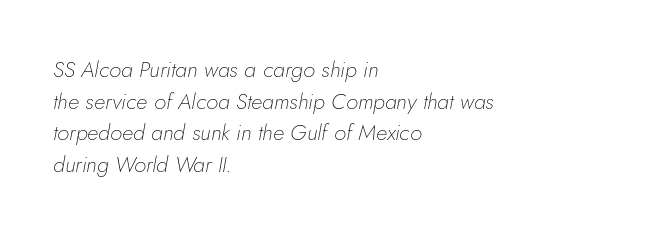
{"italic": "yes", "lean": "right", "slant_degrees": 5, "bold": "no", "underline": "no", "align": "left", "line_spacing": "normal", "line_spacing_ratio": 1.44, "letter_spacing": "normal", "letter_spacing_em": 0.0, "glyph_px": 22}
